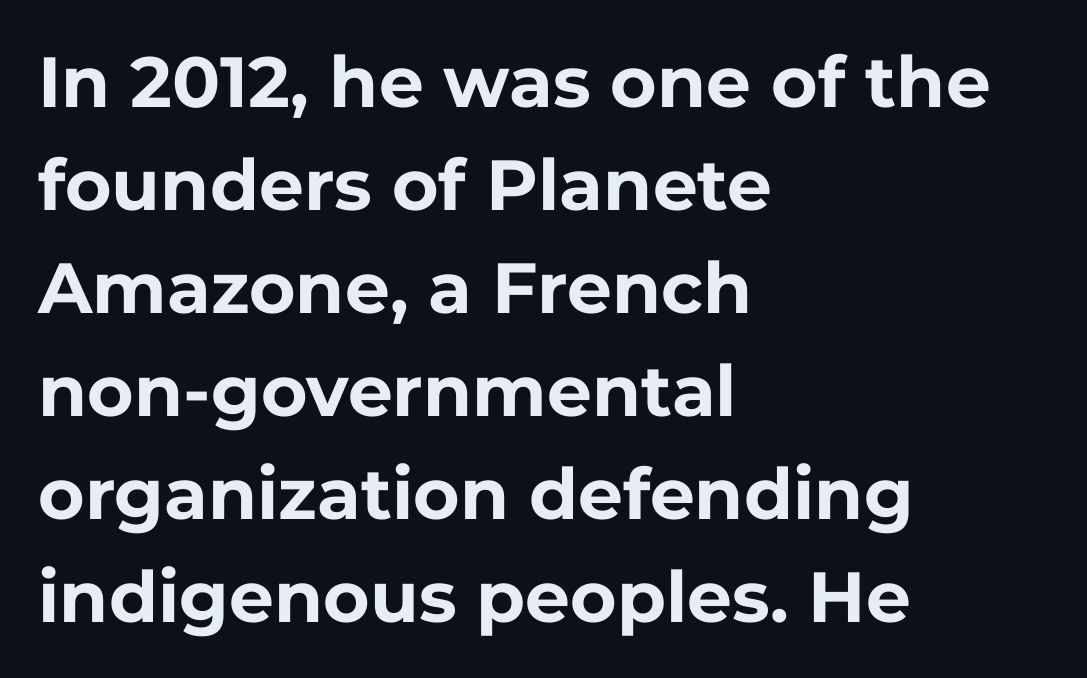
The image shows 71 px bold sans-serif type, upright; set left-aligned, normal line spacing (1.45x), normal letter spacing, not underlined; low stroke contrast and a medium x-height.
